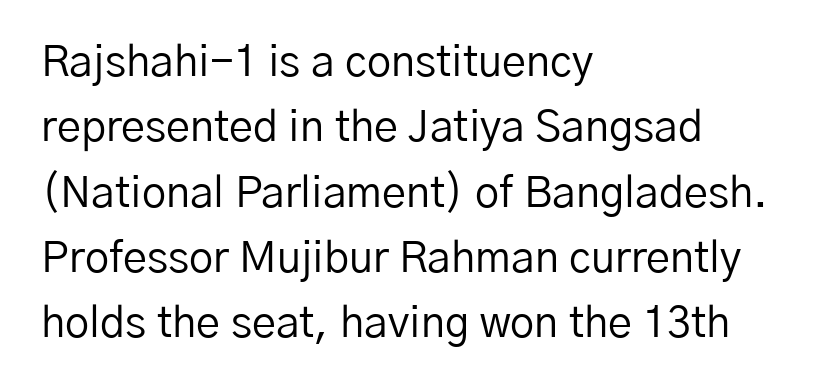
{"serif": "no", "italic": "no", "bold": "no", "weight": "regular", "width": "normal", "stroke_contrast": "low", "x_height": "medium", "monospaced": "no", "underline": "no", "align": "left", "line_spacing": "normal", "line_spacing_ratio": 1.52, "letter_spacing": "normal", "letter_spacing_em": 0.0, "glyph_px": 43}
